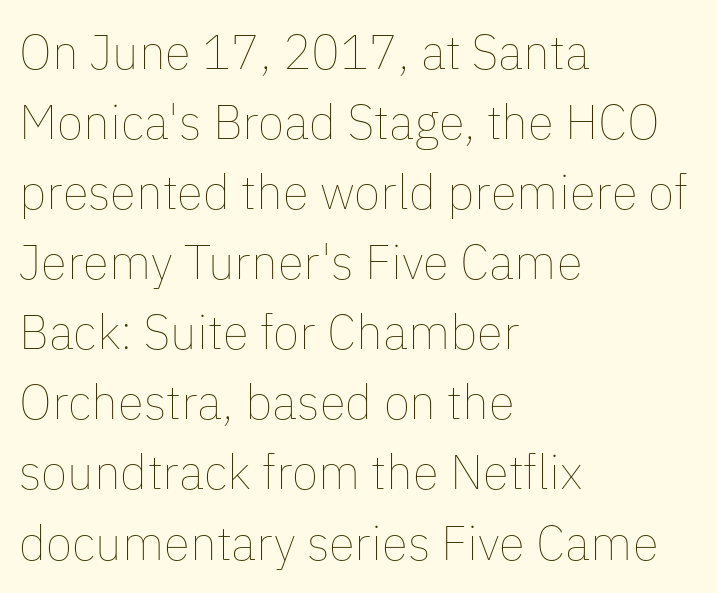
The foot of each line stays bare and open. A typesetter would call this proportional, since set widths differ per character. Heft: none added — not bold. Do the letters lean? They stand straight. Is the letter spacing exaggerated? No — it looks like the ordinary default.
